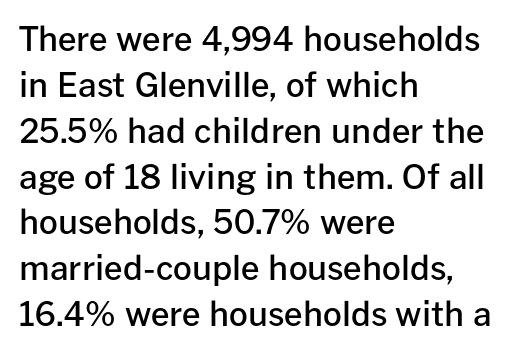
Is the letter spacing exaggerated? No — it looks like the ordinary default. Note: no serifs on the glyphs. These lines were composed using upright roman letters. Horizontal alignment here is leftward, the default for most running prose.
